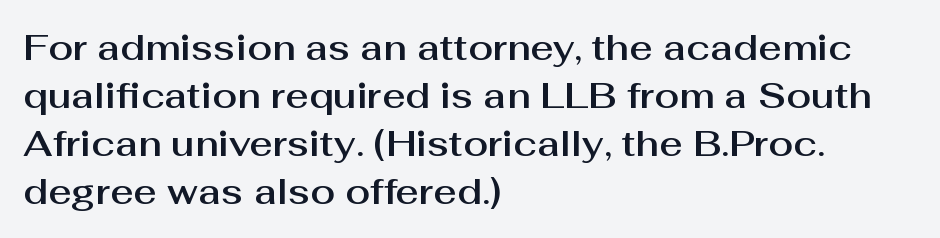
How would I describe the line gaps? Plain and ordinary. The letters sit at their default tracking, neither squeezed nor spread. In terms of posture, this sample is upright. The passage is arranged the way most books set body copy — flush left.
